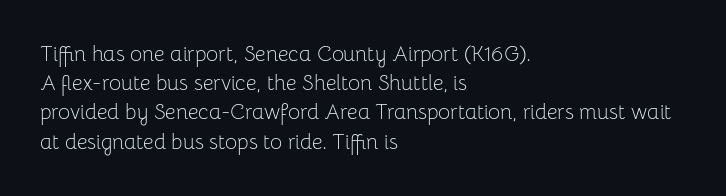
Tracking here is standard; glyphs follow each other at the usual distance. Heft: none added — not bold. These lines are set flush left with a ragged right edge. The letters stand straight up with perfectly vertical stems. Has an underline been added? It has not.
